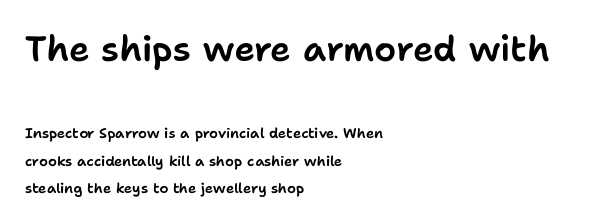
{"serif": "no", "italic": "no", "width": "normal", "stroke_contrast": "low", "x_height": "medium", "monospaced": "no", "underline": "no", "align": "left", "line_spacing": "loose", "line_spacing_ratio": 1.99, "letter_spacing": "normal", "letter_spacing_em": 0.0, "larger_block": "first", "size_ratio": 2.5, "glyph_px": 35}
